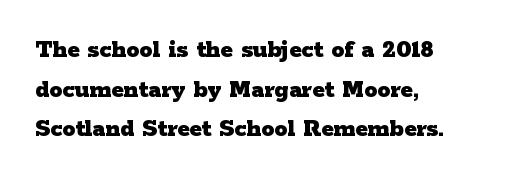
{"italic": "no", "bold": "yes", "underline": "no", "align": "left", "line_spacing": "normal", "line_spacing_ratio": 1.52, "letter_spacing": "normal", "letter_spacing_em": 0.0, "glyph_px": 26}
